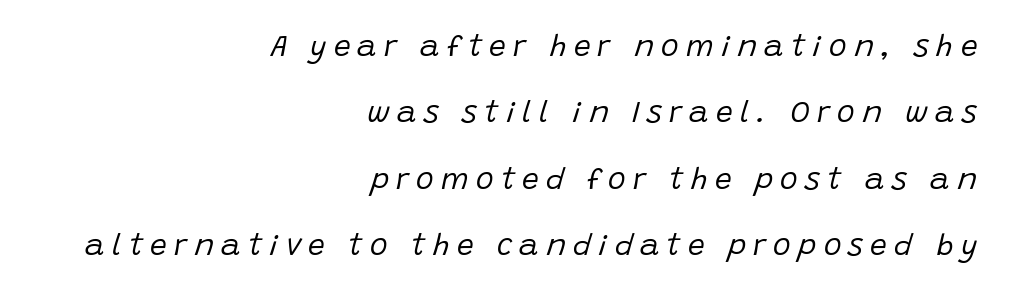
{"italic": "yes", "lean": "right", "slant_degrees": 15, "bold": "no", "weight": "regular", "width": "normal", "stroke_contrast": "low", "x_height": "large", "monospaced": "no", "underline": "no", "align": "right", "line_spacing": "loose", "line_spacing_ratio": 2.21, "letter_spacing": "wide", "letter_spacing_em": 0.24, "glyph_px": 30}
